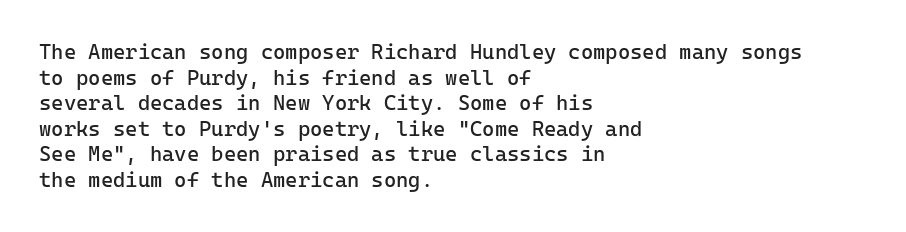
The image shows 21 px text type, upright; set left-aligned, line spacing 1.22x, normal letter spacing, not underlined.
